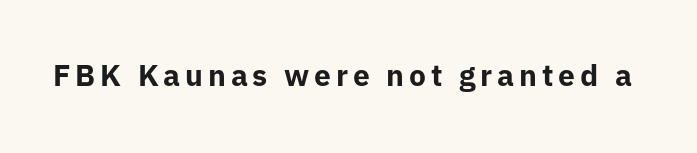
{"serif": "no", "italic": "no", "bold": "yes", "weight": "bold", "width": "normal", "stroke_contrast": "low", "x_height": "medium", "monospaced": "no", "underline": "no", "glyph_px": 30}
